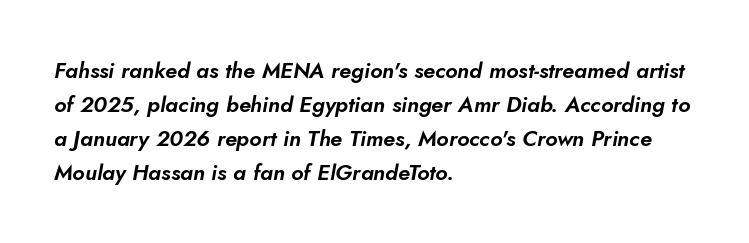
The image shows 22 px text type, italic (leaning right); set left-aligned, normal line spacing (1.54x), normal letter spacing, not underlined.
